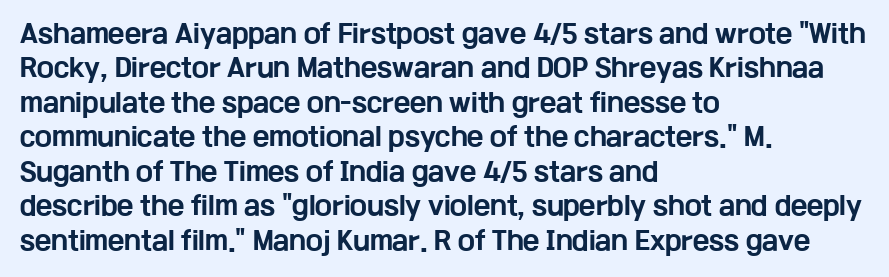
Plain, unruled lines of type. Italic: no, the glyphs are upright roman. The face used here has the dense, thick strokes of a bold. Compared with typical paragraphs, the rows here are spaced about the same. The paragraph has a hard left edge and a soft right edge. Here the glyphs are tracked normally, forming tight word shapes.
